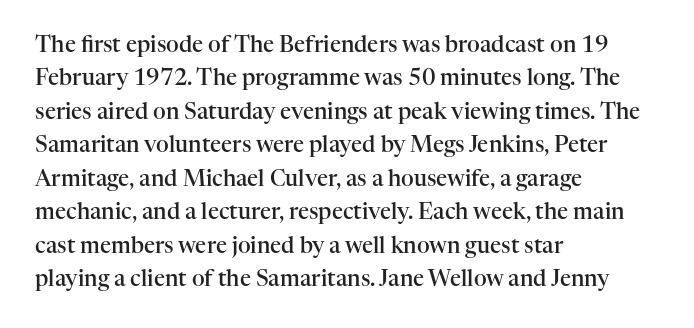
{"italic": "no", "bold": "semi", "underline": "no", "align": "left", "line_spacing": "normal", "line_spacing_ratio": 1.52, "letter_spacing": "normal", "letter_spacing_em": 0.0, "glyph_px": 22}
